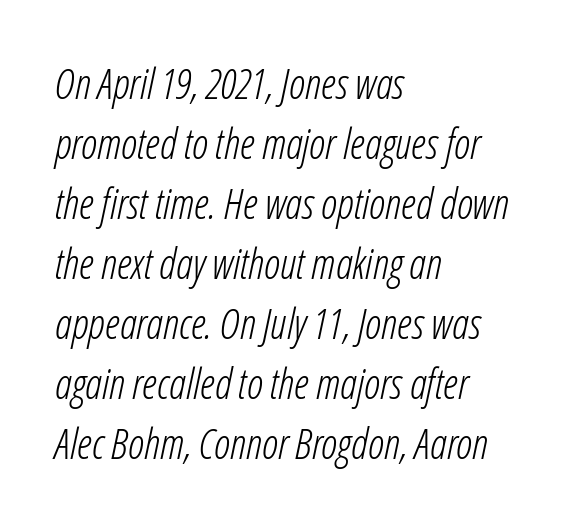
The letterforms sit shoulder to shoulder at normal distance. The cut favours lightness, reaching ordinary text weight at its darkest. It's the slanting kind of type. You could not count columns in this text — the font is proportionally spaced.
